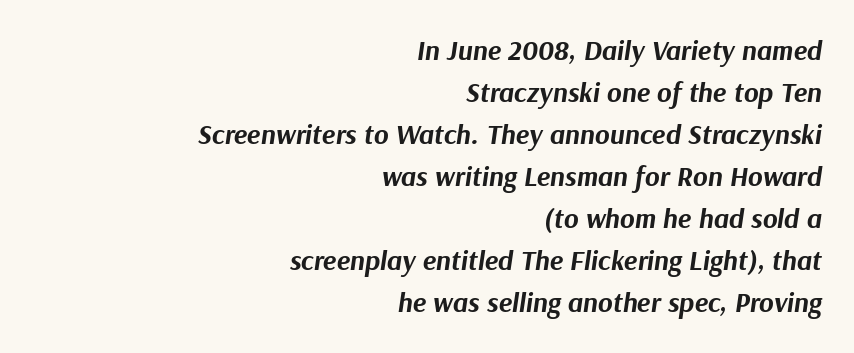
Q: Is the text bold? A: Yes.
Q: Is the text italic (slanted)? A: Yes, it leans right by about 9 degrees.
Q: Is the text underlined? A: No.
Q: How is the paragraph aligned? A: Right-aligned.
Q: Is the spacing between letters normal or unusually wide? A: Normal.
Q: Is the spacing between lines tight, normal or loose? A: Normal.
Q: Width (condensed, normal, or wide)? A: Normal.
Q: Stroke contrast? A: Medium.
Q: x-height? A: Medium.
Q: Monospaced? A: No.
